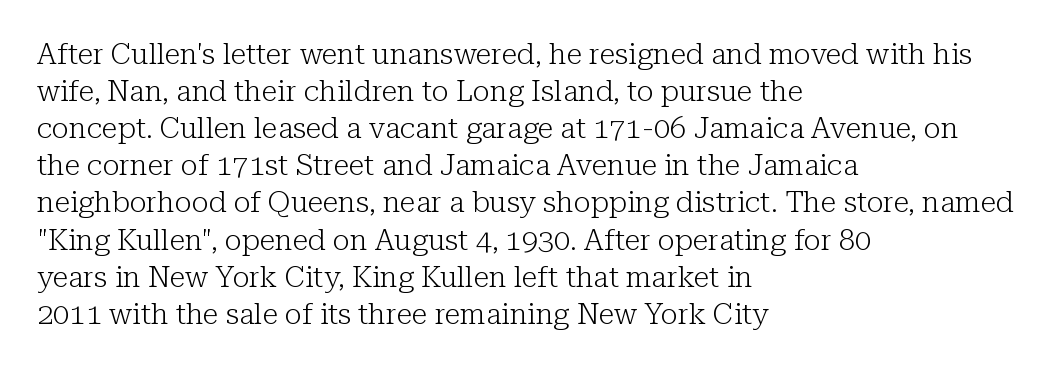
The image shows 29 px light serif type, upright; set left-aligned, normal line spacing (1.28x), normal letter spacing, not underlined; low stroke contrast and a medium x-height.
